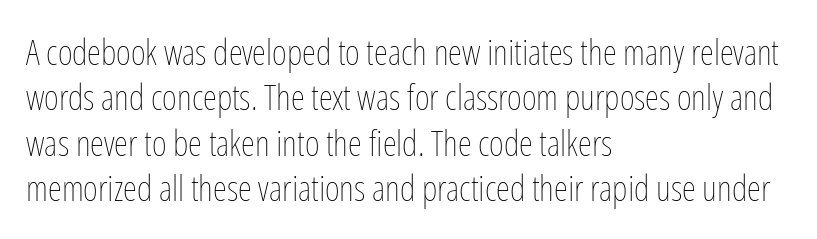
The image shows 36 px thin, condensed type, upright; set left-aligned, normal line spacing (1.26x), normal letter spacing, not underlined; low stroke contrast and a medium x-height.
